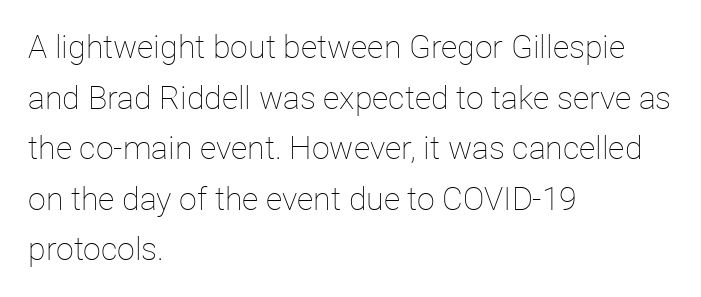
{"italic": "no", "bold": "no", "weight": "thin", "width": "normal", "stroke_contrast": "low", "x_height": "medium", "monospaced": "no", "underline": "no", "align": "left", "line_spacing": "normal", "line_spacing_ratio": 1.58, "letter_spacing": "normal", "letter_spacing_em": 0.0, "glyph_px": 32}
